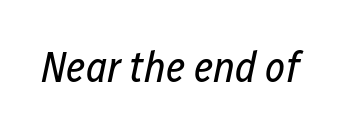
Q: Is the text bold? A: No.
Q: Is the text italic (slanted)? A: Yes, it leans right by about 12 degrees.
Q: Is the text underlined? A: No.
Q: Is the spacing between letters normal or unusually wide? A: Normal.
Q: Width (condensed, normal, or wide)? A: Condensed.
Q: Stroke contrast? A: Low.
Q: x-height? A: Medium.
Q: Monospaced? A: No.
